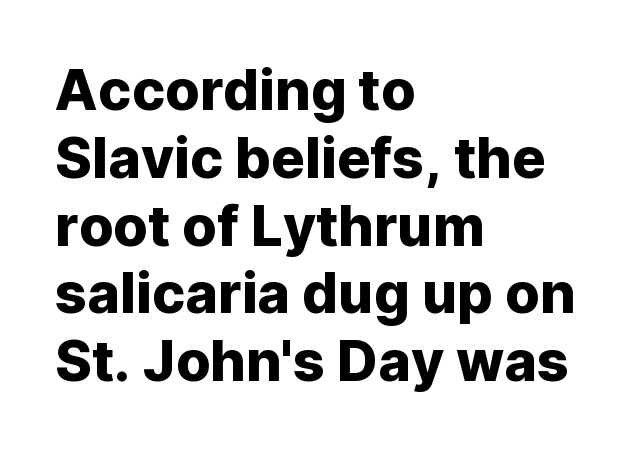
The image shows 56 px sans-serif type, upright; set left-aligned, line spacing 1.21x, normal letter spacing, not underlined; low stroke contrast and a medium x-height.
